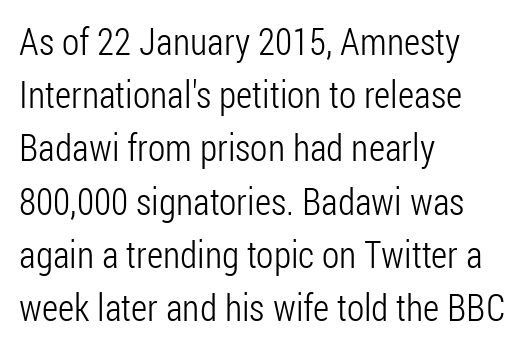
The image shows 38 px light, condensed sans-serif type, upright; set left-aligned, normal line spacing (1.4x), normal letter spacing, not underlined; low stroke contrast and a medium x-height.
